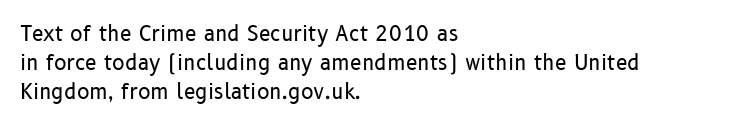
The image shows 21 px text type, upright; set left-aligned, normal line spacing (1.39x), normal letter spacing, not underlined.
